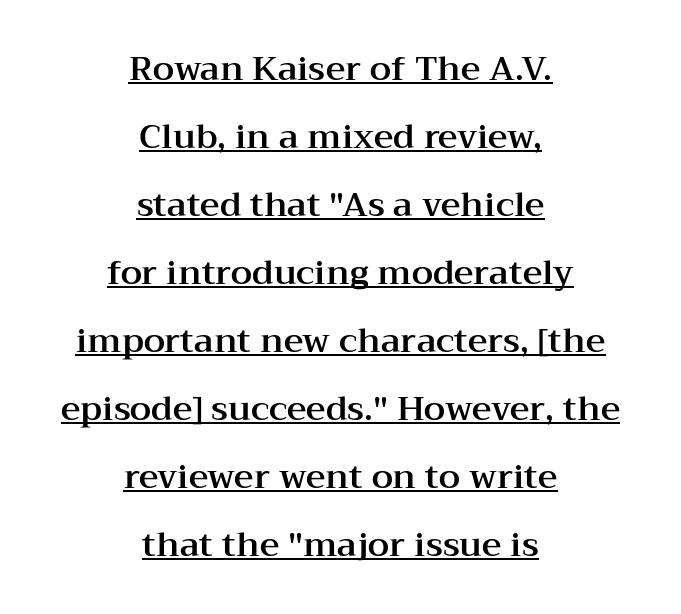
Leftover space on each line is divided equally before and after the words. Decoration check: the copy is underlined. You can tell from the footed stems that serif type was used. Here the designer chose a conventional face with non-uniform glyph widths.
